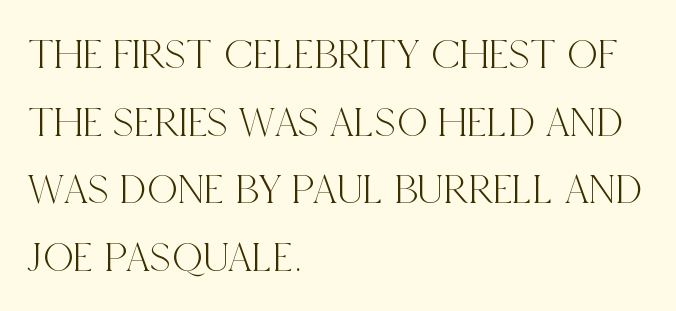
The image shows 43 px condensed serif type, upright; set left-aligned, normal line spacing (1.57x), normal letter spacing, not underlined; a large x-height.
